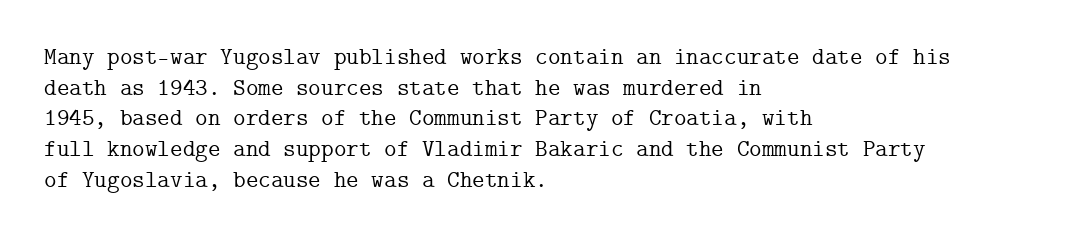
Q: Is the text italic (slanted)? A: No, it is upright.
Q: Is the text underlined? A: No.
Q: How is the paragraph aligned? A: Left-aligned.
Q: Is the spacing between letters normal or unusually wide? A: Normal.
Q: Is the spacing between lines tight, normal or loose? A: Normal.
